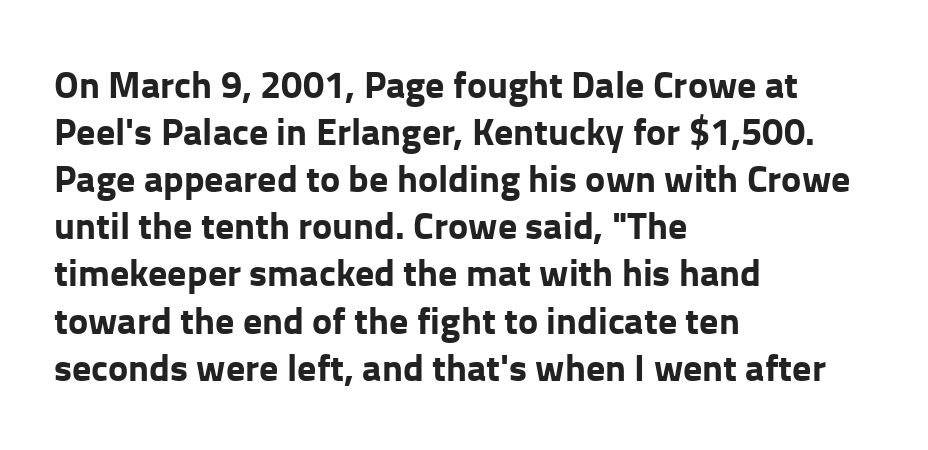
Q: Is the text bold? A: Yes.
Q: Is the text italic (slanted)? A: No, it is upright.
Q: Is the typeface a serif or a sans-serif typeface? A: Sans-serif.
Q: Is the text underlined? A: No.
Q: How is the paragraph aligned? A: Left-aligned.
Q: Is the spacing between letters normal or unusually wide? A: Normal.
Q: Width (condensed, normal, or wide)? A: Normal.
Q: Stroke contrast? A: Low.
Q: x-height? A: Medium.
Q: Monospaced? A: No.
